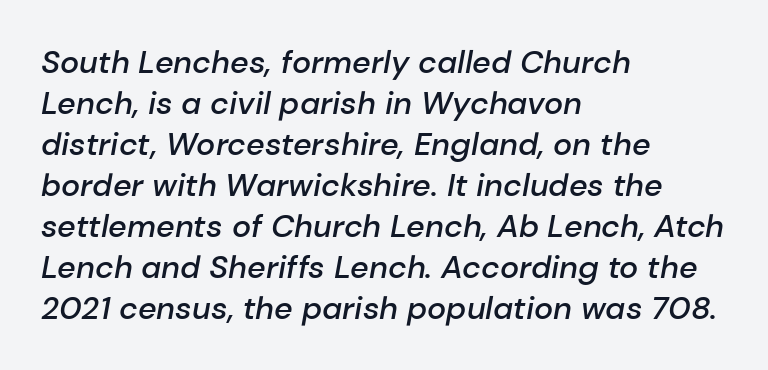
Q: Is the text bold? A: Semi-bold.
Q: Is the text italic (slanted)? A: Yes, it leans right by about 10 degrees.
Q: Is the text underlined? A: No.
Q: How is the paragraph aligned? A: Left-aligned.
Q: Is the spacing between letters normal or unusually wide? A: Normal.
Q: Is the spacing between lines tight, normal or loose? A: Normal.
Q: Width (condensed, normal, or wide)? A: Normal.
Q: Stroke contrast? A: Low.
Q: x-height? A: Medium.
Q: Monospaced? A: No.
